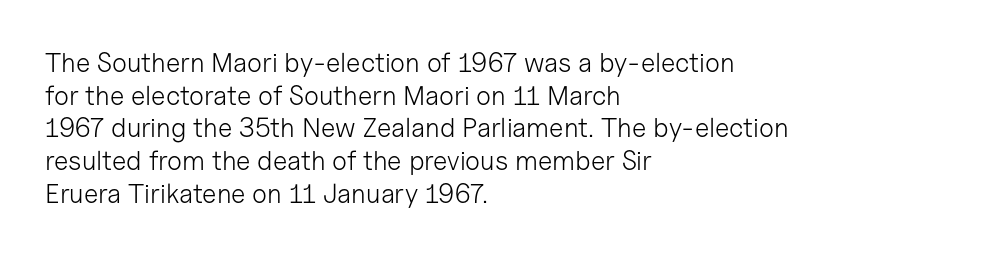
The image shows 27 px text type, upright; set left-aligned, line spacing 1.21x, normal letter spacing, not underlined.
